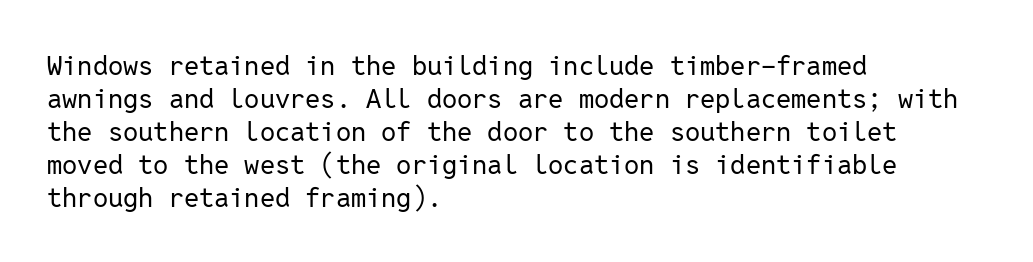
{"italic": "no", "bold": "no", "underline": "no", "align": "left", "line_spacing_ratio": 1.22, "letter_spacing": "normal", "letter_spacing_em": 0.0, "glyph_px": 27}
